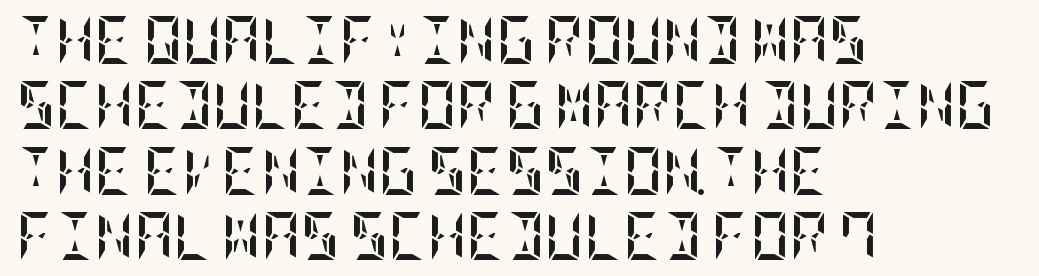
Q: Is the text bold? A: Yes.
Q: Is the text italic (slanted)? A: No, it is upright.
Q: Is the text underlined? A: No.
Q: How is the paragraph aligned? A: Left-aligned.
Q: Is the spacing between letters normal or unusually wide? A: Normal.
Q: Is the spacing between lines tight, normal or loose? A: Normal.
Q: Width (condensed, normal, or wide)? A: Condensed.
Q: Stroke contrast? A: Low.
Q: x-height? A: Large.
